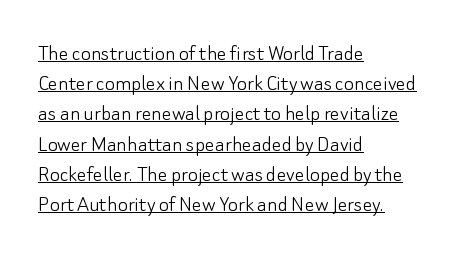
Interline gaps are of average width in this sample. The letterforms sit at book weight or below. Notice how the passage keeps a crisp vertical edge on the left only. Caption: lettering with a line underneath.
